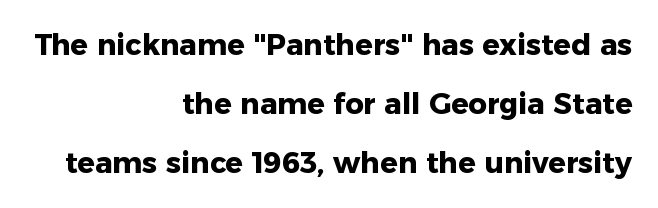
Q: Is the text bold? A: Yes.
Q: Is the text italic (slanted)? A: No, it is upright.
Q: Is the typeface a serif or a sans-serif typeface? A: Sans-serif.
Q: Is the text underlined? A: No.
Q: How is the paragraph aligned? A: Right-aligned.
Q: Is the spacing between letters normal or unusually wide? A: Normal.
Q: Is the spacing between lines tight, normal or loose? A: Loose.
Q: Width (condensed, normal, or wide)? A: Normal.
Q: Stroke contrast? A: Low.
Q: x-height? A: Medium.
Q: Monospaced? A: No.
